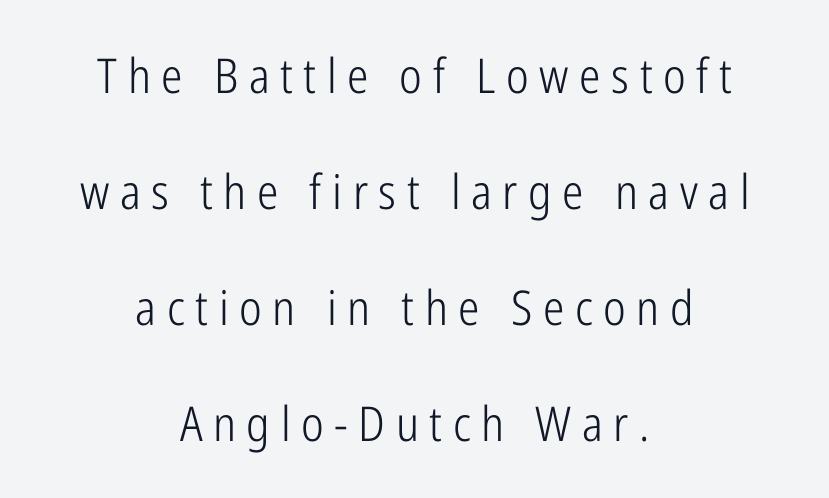
{"serif": "no", "italic": "no", "bold": "no", "weight": "light", "width": "condensed", "stroke_contrast": "low", "x_height": "medium", "monospaced": "no", "underline": "no", "align": "center", "line_spacing": "loose", "line_spacing_ratio": 2.42, "letter_spacing": "wide", "letter_spacing_em": 0.22, "glyph_px": 48}
